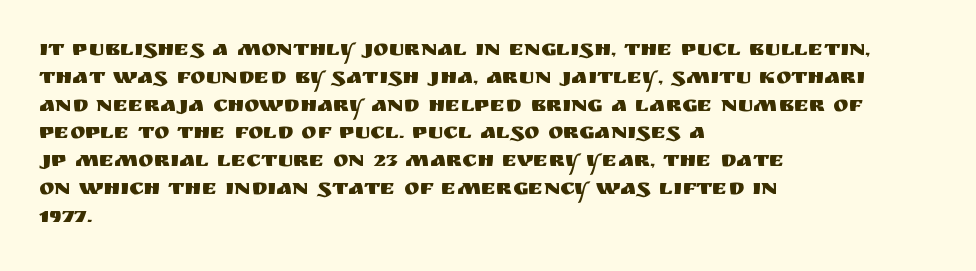
{"italic": "no", "underline": "no", "align": "left", "line_spacing_ratio": 1.21, "letter_spacing": "normal", "letter_spacing_em": 0.0, "glyph_px": 23}
